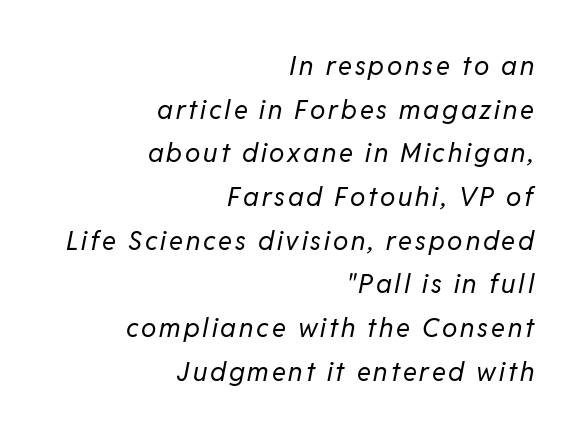
Q: Is the text bold? A: No.
Q: Is the text italic (slanted)? A: Yes, it leans right by about 11 degrees.
Q: Is the text underlined? A: No.
Q: How is the paragraph aligned? A: Right-aligned.
Q: Is the spacing between lines tight, normal or loose? A: Normal.
